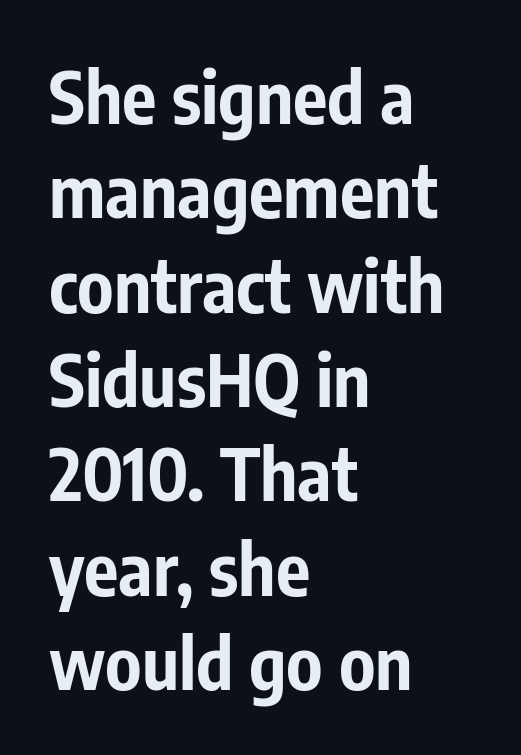
Type without underlining. Vertical spacing — default. In terms of posture, this sample is upright. A typesetter would call this proportional, since set widths differ per character. Does extra space separate the letters? No, they use regular spacing. Heavy-handed strokes throughout: this text is bold.
